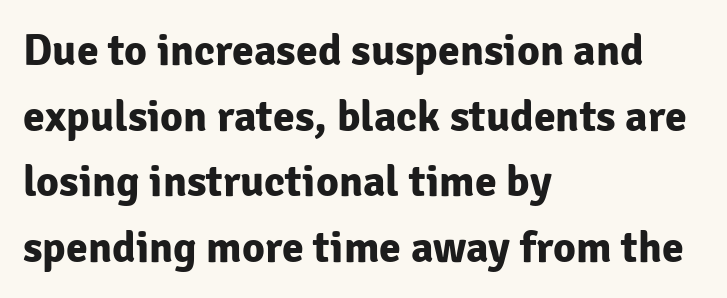
{"serif": "no", "italic": "no", "bold": "yes", "weight": "bold", "width": "normal", "stroke_contrast": "low", "x_height": "medium", "monospaced": "no", "underline": "no", "align": "left", "line_spacing": "normal", "line_spacing_ratio": 1.49, "letter_spacing": "normal", "letter_spacing_em": 0.0, "glyph_px": 44}
